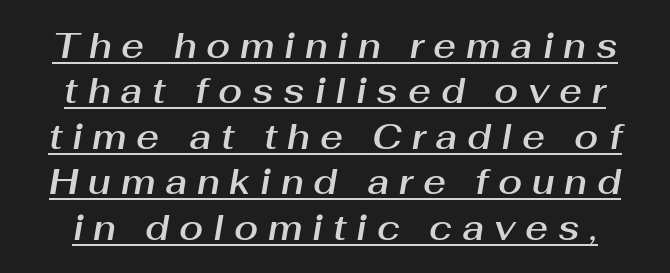
{"italic": "yes", "lean": "right", "slant_degrees": 10, "width": "normal", "stroke_contrast": "medium", "x_height": "medium", "monospaced": "no", "underline": "yes", "line_spacing": "normal", "line_spacing_ratio": 1.3, "letter_spacing": "wide", "letter_spacing_em": 0.28, "glyph_px": 35}
